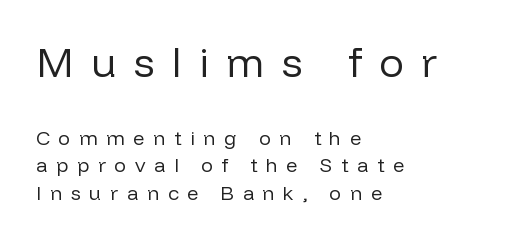
{"serif": "no", "italic": "no", "bold": "no", "weight": "regular", "width": "normal", "stroke_contrast": "low", "x_height": "medium", "monospaced": "no", "underline": "no", "align": "left", "line_spacing": "normal", "line_spacing_ratio": 1.37, "letter_spacing": "wide", "letter_spacing_em": 0.43, "larger_block": "first", "size_ratio": 2.05, "glyph_px": 41}
